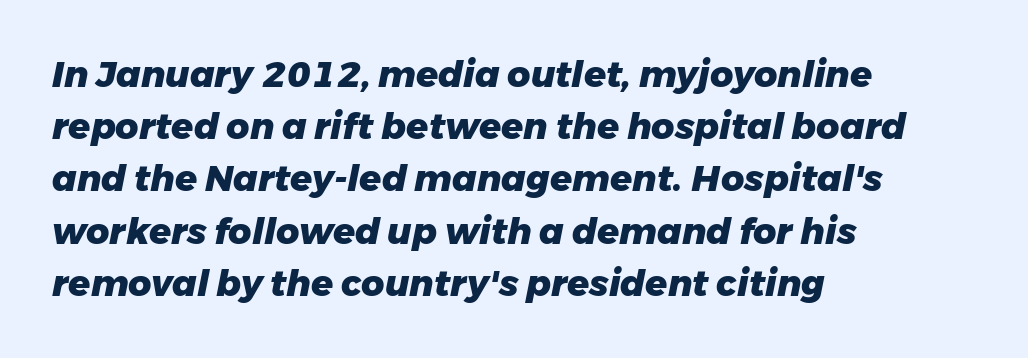
The image shows 36 px heavy type, italic (leaning right); set left-aligned, normal line spacing (1.45x), normal letter spacing, not underlined; low stroke contrast and a medium x-height.
